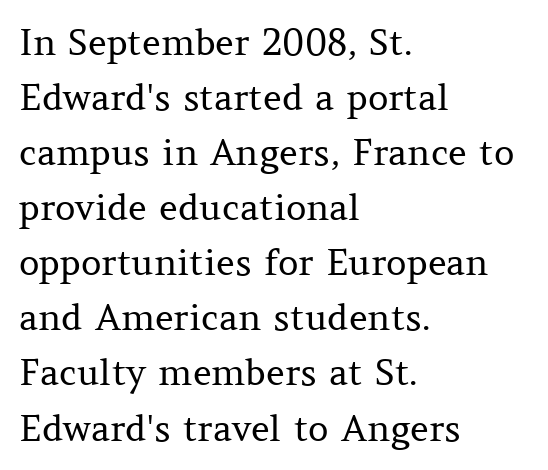
Compared with typical paragraphs, the rows here are spaced about the same. These lines are rendered in a variable-pitch font. Layout note: lines flush left. Unlike italic type, these characters show no tilt at all.
